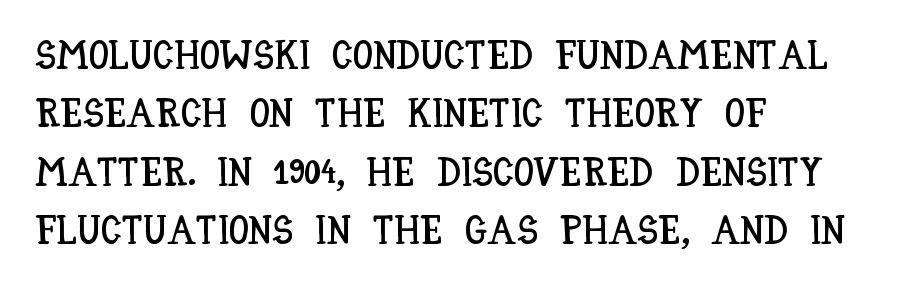
{"italic": "no", "width": "condensed", "stroke_contrast": "low", "x_height": "large", "monospaced": "no", "underline": "no", "align": "left", "line_spacing": "normal", "line_spacing_ratio": 1.46, "letter_spacing": "normal", "letter_spacing_em": 0.0, "glyph_px": 40}
